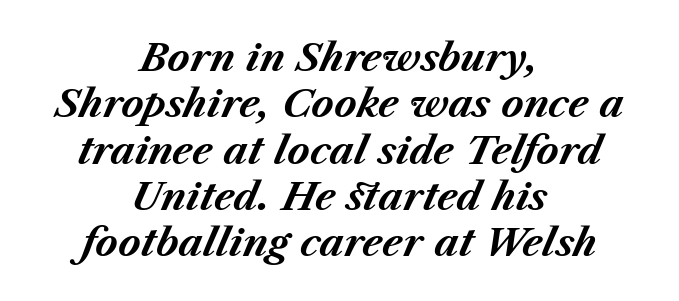
{"italic": "yes", "lean": "right", "slant_degrees": 23, "bold": "yes", "weight": "bold", "width": "normal", "stroke_contrast": "medium", "x_height": "medium", "monospaced": "no", "underline": "no", "align": "center", "line_spacing_ratio": 1.22, "letter_spacing": "normal", "letter_spacing_em": 0.0, "glyph_px": 38}
